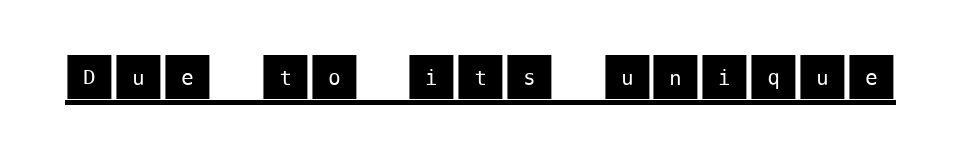
The image shows 50 px sans-serif type, upright; set normal letter spacing, underlined; medium stroke contrast and a large x-height.
